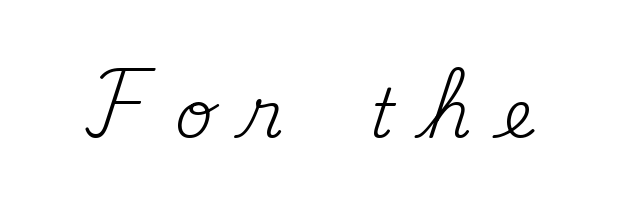
These lines have a slow, spaced-out rhythm from letter to letter. The weight tops out at a normal text grade. Underline: absent. The passage shown is typed in a proportional face where columns would drift.
